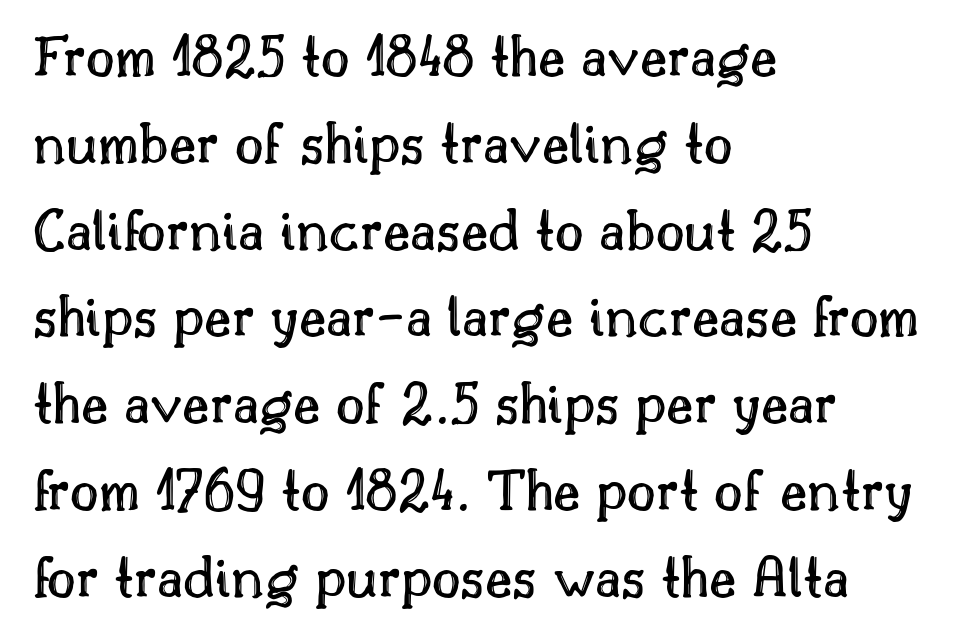
A typesetter would call this leading conventional body-copy spacing. Honestly, there is no underline to notice here at all. Honestly, the letter spacing is just normal — you wouldn't notice it. Is this a fixed-width face? No — the glyphs have proportional, varying widths. Layout note: lines flush left.
